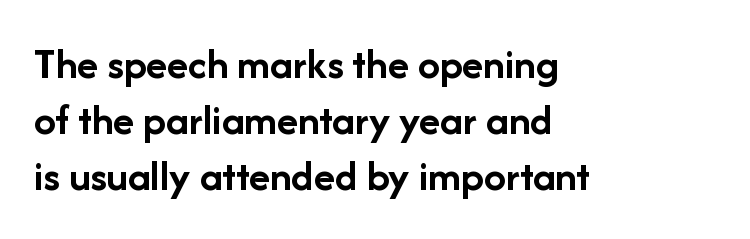
{"serif": "no", "italic": "no", "bold": "yes", "weight": "semibold", "width": "normal", "stroke_contrast": "low", "x_height": "medium", "monospaced": "no", "underline": "no", "align": "left", "line_spacing": "normal", "line_spacing_ratio": 1.27, "letter_spacing": "normal", "letter_spacing_em": 0.0, "glyph_px": 44}
